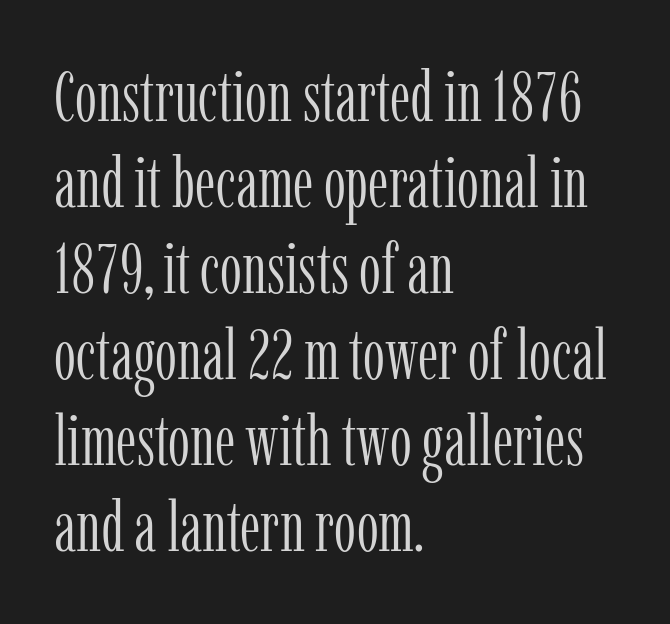
The image shows 70 px light, condensed serif type, upright; set left-aligned, line spacing 1.23x, normal letter spacing, not underlined; low stroke contrast and a medium x-height.
